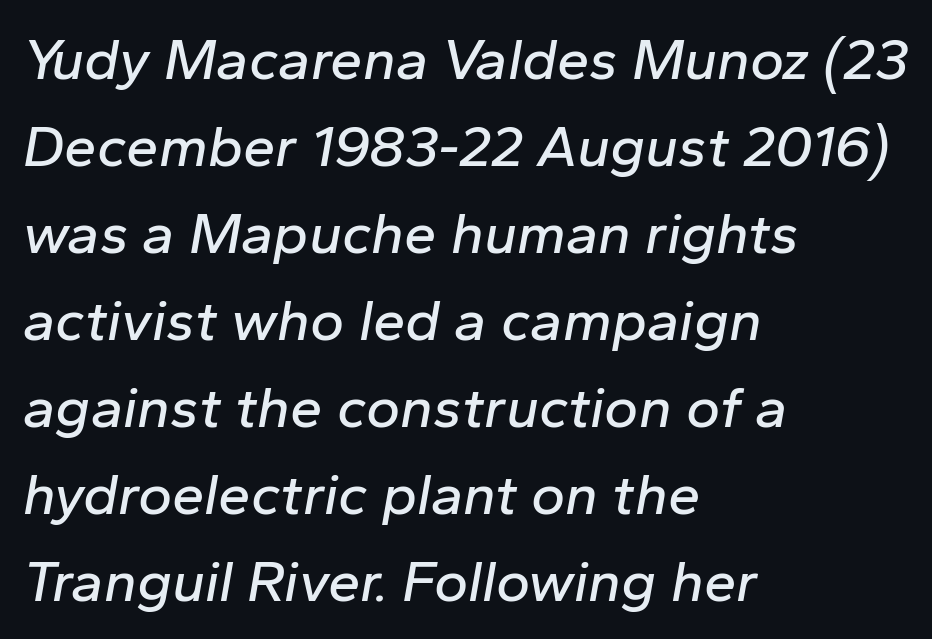
Characters follow at the spacing the type designer built in. A typesetter would mark this as italic. The letters advance in unequal steps, a hallmark of proportional type. A typesetter would call this leading conventional body-copy spacing. The space directly below the letters is spotless. Notice how the passage keeps a crisp vertical edge on the left only.
